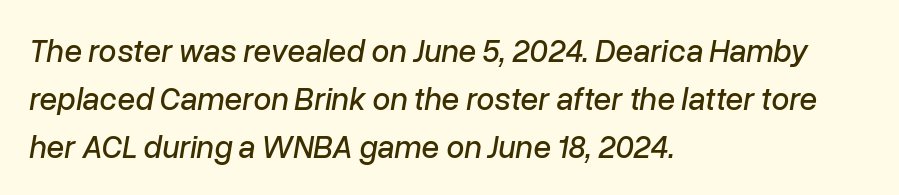
Each new line begins a customary step beneath the previous one. Observe the lean: these are italic letterforms. Compared with a centered layout, this one pins lines to the left instead. Underlining? Definitely not there. Nobody touched the tracking dial on this one. This sample has the flowing, uneven cadence of proportional lettering.
